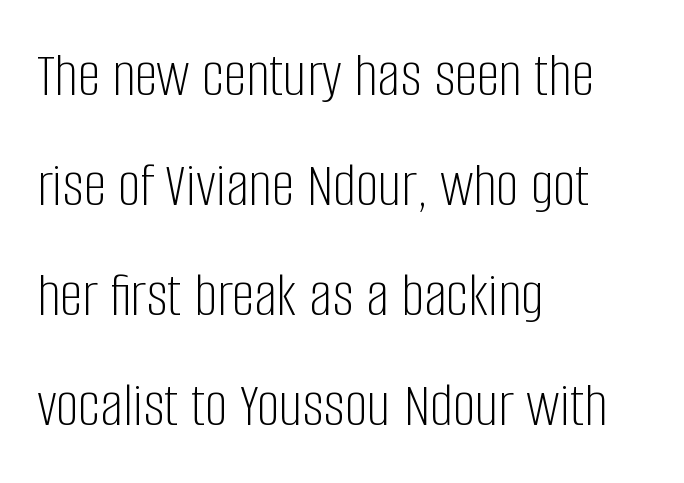
The face used here is a sans, in the tradition of grotesques and geometrics. The font sits on the lighter half of the weight spectrum, regular included. The letters sit at their default tracking, neither squeezed nor spread. The space directly below the letters is spotless.
